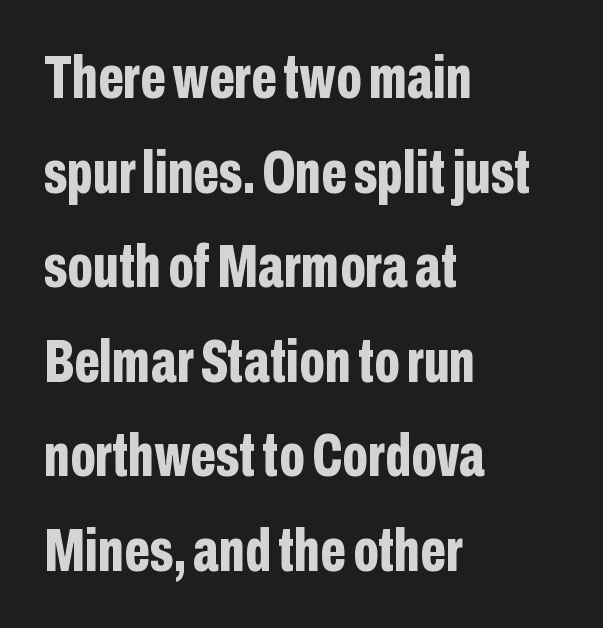
Typographic density is high because the face is bold. Nope, no serifs anywhere on these letters. Do the characters align in a grid? No, the font is proportional. Unmarked baselines from the first word to the last. Between one letter and the next there's only the usual sliver of space.
